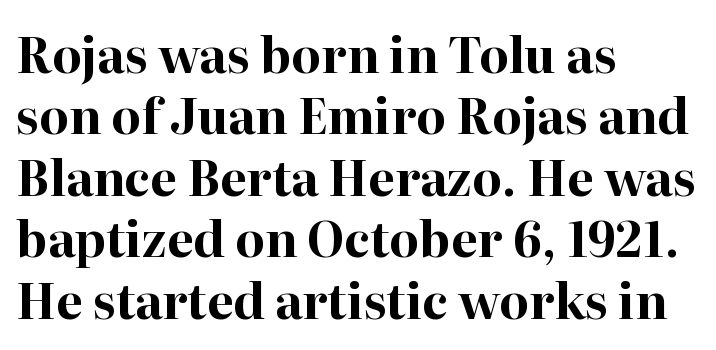
{"serif": "yes", "italic": "no", "bold": "yes", "weight": "bold", "width": "normal", "stroke_contrast": "high", "x_height": "medium", "monospaced": "no", "underline": "no", "align": "left", "line_spacing": "normal", "line_spacing_ratio": 1.28, "letter_spacing": "normal", "letter_spacing_em": 0.0, "glyph_px": 48}
